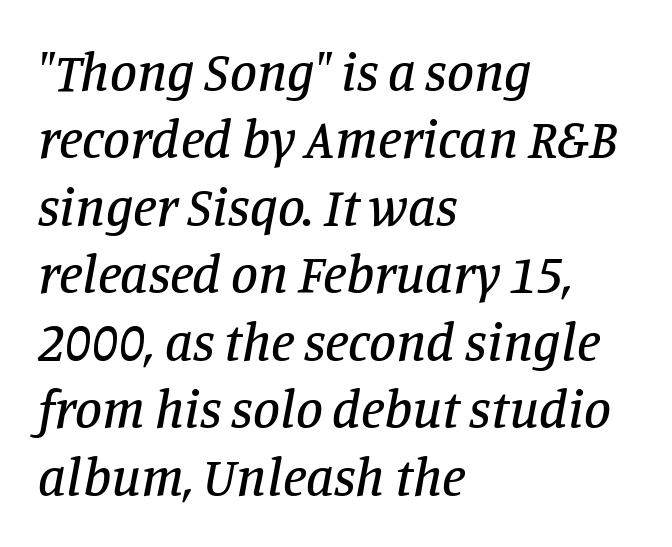
Yep, those are serifs on the letters. Quick note: underline off. This sample uses an oblique cut, with every glyph tilted off the vertical. These lines sit exactly where default settings would place them. Do the characters align in a grid? No, the font is proportional. Notice how the passage keeps a crisp vertical edge on the left only.
